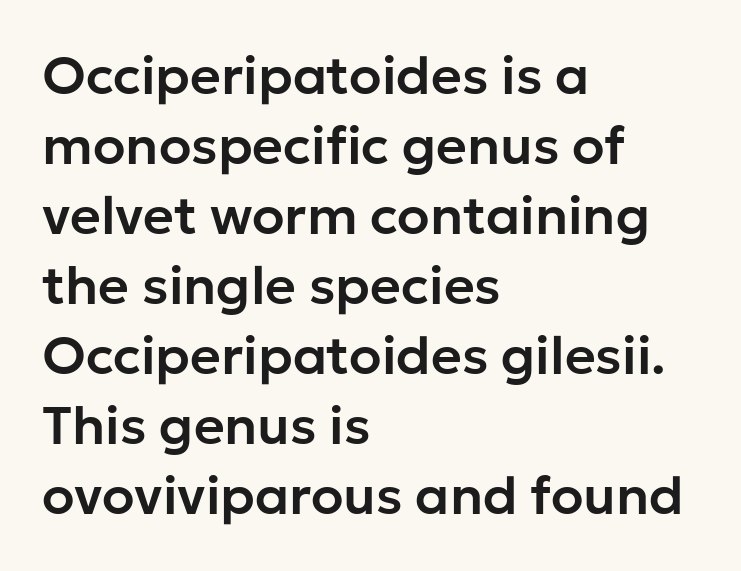
{"serif": "no", "italic": "no", "width": "normal", "stroke_contrast": "low", "x_height": "medium", "monospaced": "no", "underline": "no", "align": "left", "line_spacing": "normal", "line_spacing_ratio": 1.32, "letter_spacing": "normal", "letter_spacing_em": 0.0, "glyph_px": 53}
